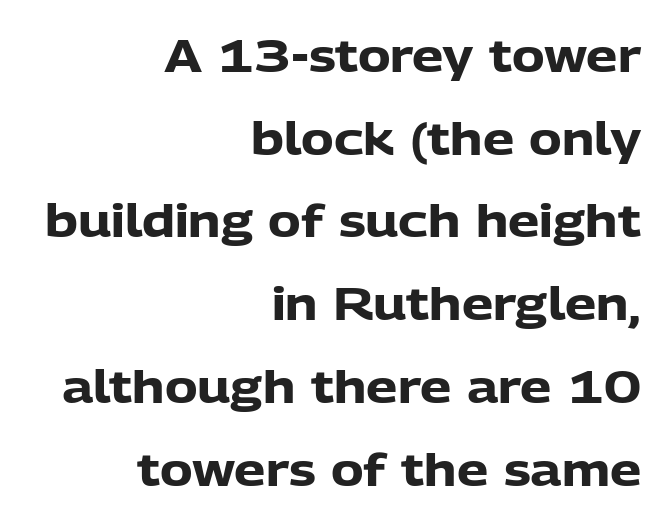
Nothing unusual about the tracking: characters are spaced as the font intends. The specimen reads as upright at a glance. The text block is weighted toward the right margin, trailing off unevenly leftward. The rendering uses natural spacing where letterforms have individual widths. The letters carry no serifs — their stems end cleanly without finishing strokes. Underline: absent.
